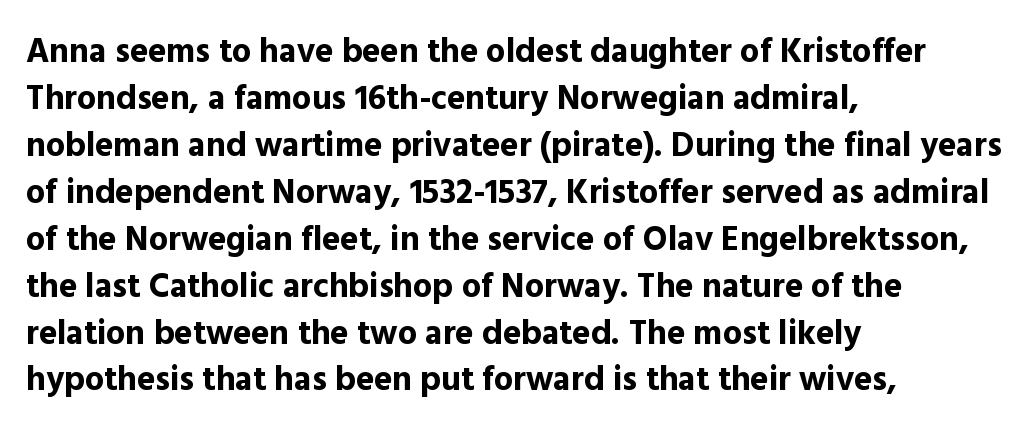
Quick note: interline space is typical. The lines are quadded left. Looks like regular typesetting: each glyph gets only the width it needs. Each glyph is drawn with heavy, bold strokes. Nope, not italic — everything's standing straight. Decoration check: the copy has no underline.
